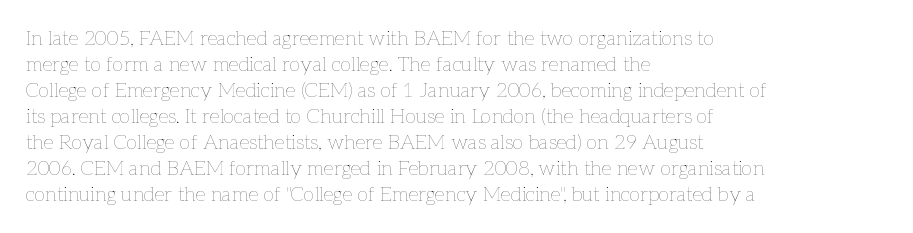
Where is the straight margin? On the left. This sample keeps an unexceptional amount of space between lines. The typesetting does not lean heavy: it is not bold. The gaps between neighbouring characters are ordinary and unremarkable. A clean baseline with only descenders dipping below it.
